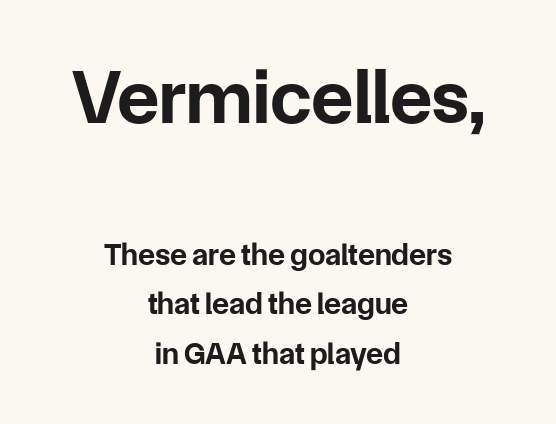
The image shows 77 px bold sans-serif type, upright; set centered, normal line spacing (1.59x), normal letter spacing, not underlined; the first (top) block is 2.48x larger; low stroke contrast and a medium x-height.
